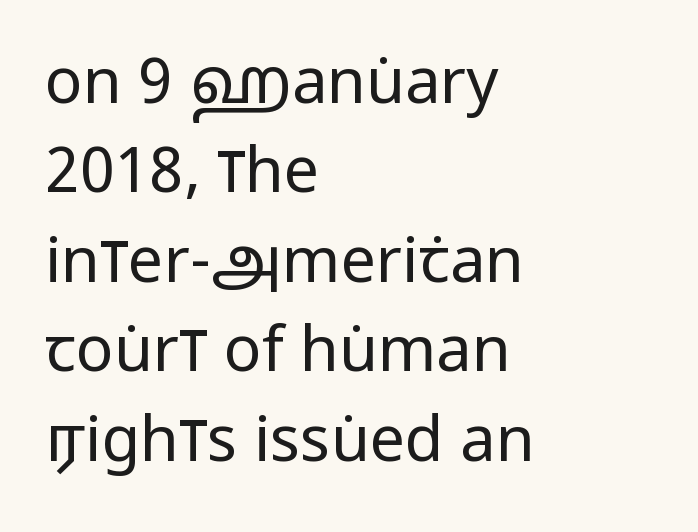
This sample uses a sans-serif face. Horizontal bands of white between lines are of average thickness. The typography opts for an upright posture over an oblique one. Does extra space separate the letters? No, they use regular spacing. Layout note: lines flush left. Each stroke keeps to a modest, everyday thickness or less.
